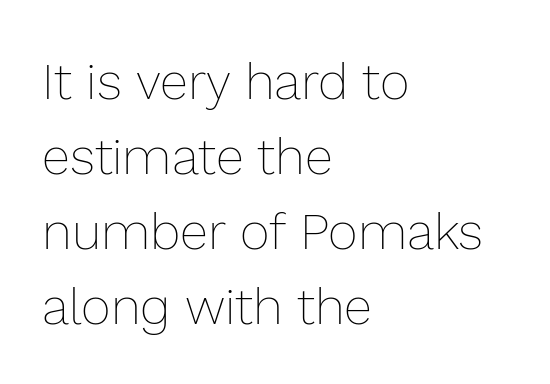
The image shows 51 px thin type, upright; set left-aligned, normal line spacing (1.47x), normal letter spacing, not underlined; a medium x-height.
